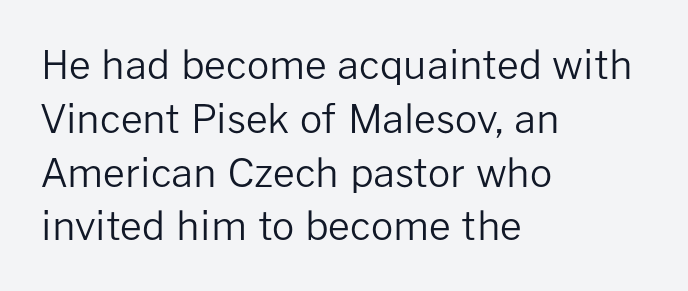
The image shows 39 px regular-weight sans-serif type, upright; set left-aligned, normal line spacing (1.38x), normal letter spacing, not underlined; low stroke contrast and a medium x-height.
